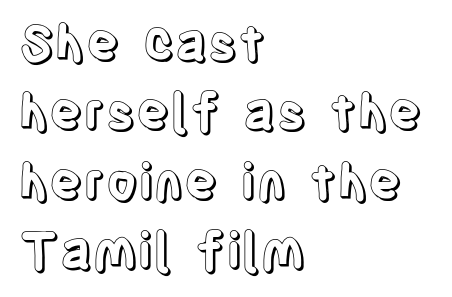
The image shows 50 px condensed type, upright; set left-aligned, normal line spacing (1.39x), normal letter spacing, not underlined; a large x-height.
